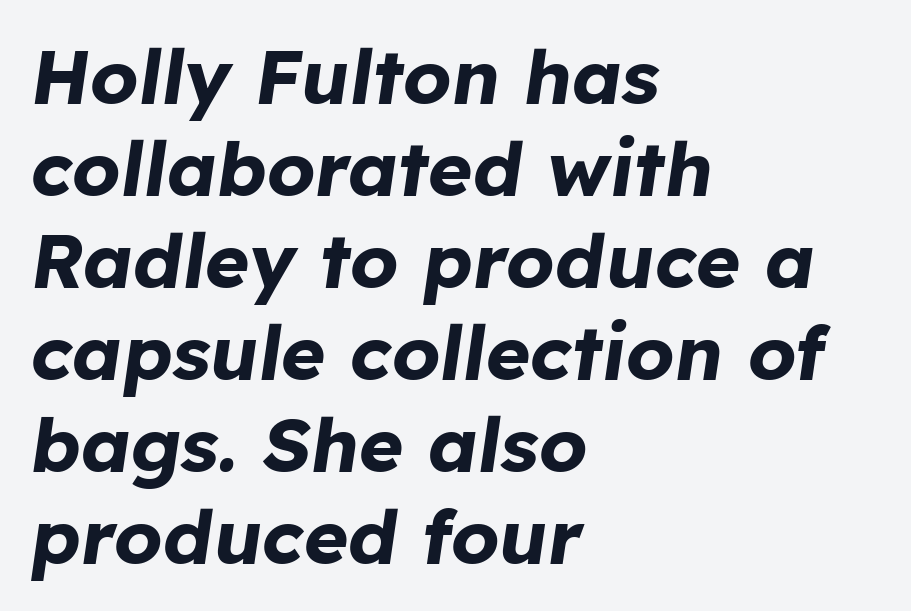
{"italic": "yes", "lean": "right", "slant_degrees": 8, "bold": "yes", "weight": "bold", "width": "normal", "stroke_contrast": "low", "x_height": "medium", "monospaced": "no", "underline": "no", "align": "left", "line_spacing_ratio": 1.21, "letter_spacing": "normal", "letter_spacing_em": 0.0, "glyph_px": 76}
